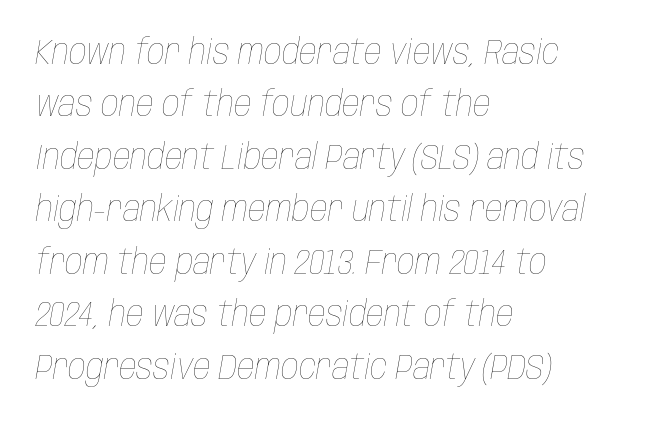
{"italic": "yes", "lean": "right", "slant_degrees": 10, "bold": "no", "weight": "thin", "width": "condensed", "stroke_contrast": "low", "x_height": "large", "monospaced": "no", "underline": "no", "align": "left", "line_spacing": "normal", "line_spacing_ratio": 1.5, "letter_spacing": "normal", "letter_spacing_em": 0.0, "glyph_px": 35}
